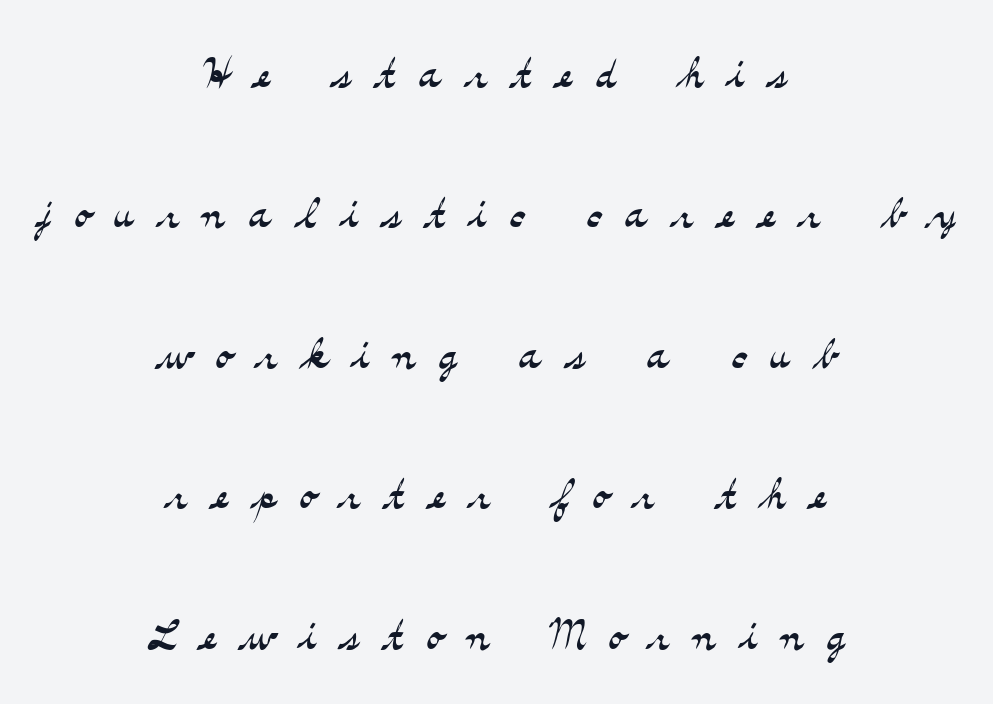
Does extra space separate the letters? Yes, quite a lot of it. The setting favours the middle, as headings and verse often do. Each new line begins a long way beneath the previous one. Summary of weight: not heavy and not bold. The strip under each line holds only bare page.
